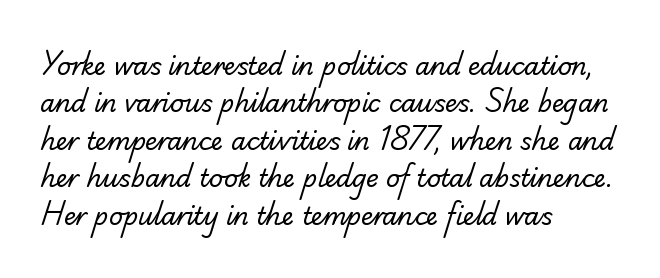
No letter is thick-stroked: the sample isn't bold. Descenders hang freely into open space. Leading: standard. Short note: letters normally spaced.
